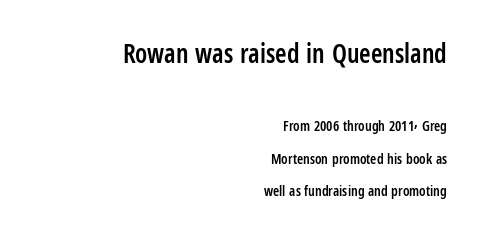
{"italic": "no", "bold": "semi", "underline": "no", "align": "right", "line_spacing": "loose", "line_spacing_ratio": 2.32, "letter_spacing": "normal", "letter_spacing_em": 0.0, "larger_block": "first", "size_ratio": 1.86, "glyph_px": 26}
